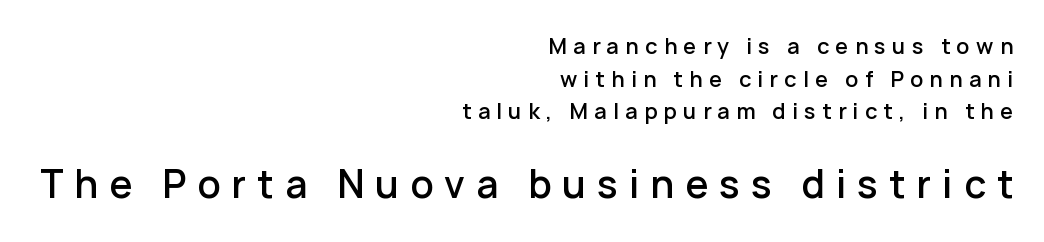
Q: Is the text bold? A: Semi-bold.
Q: Is the text italic (slanted)? A: No, it is upright.
Q: Is the typeface a serif or a sans-serif typeface? A: Sans-serif.
Q: Is the text underlined? A: No.
Q: How is the paragraph aligned? A: Right-aligned.
Q: Is the spacing between letters normal or unusually wide? A: Unusually wide.
Q: Is the spacing between lines tight, normal or loose? A: Normal.
Q: Which block of text is set in a larger size, the first (top) or the second (bottom)? A: The second (bottom) one.
Q: Width (condensed, normal, or wide)? A: Normal.
Q: Stroke contrast? A: Low.
Q: x-height? A: Medium.
Q: Monospaced? A: No.
